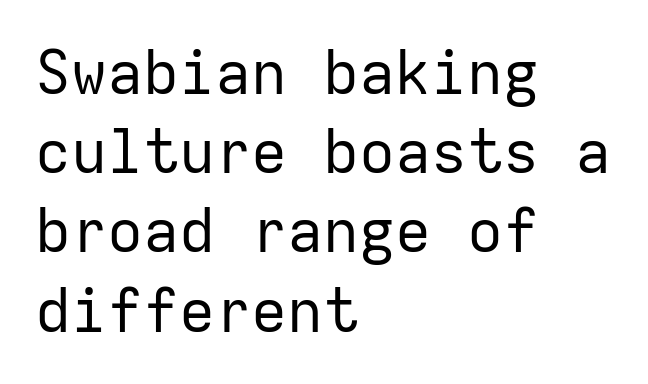
The image shows 60 px regular-weight sans-serif type, upright, monospaced; set left-aligned, normal line spacing (1.32x), normal letter spacing, not underlined; low stroke contrast and a medium x-height.
